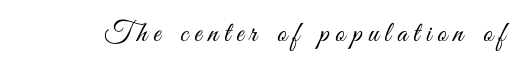
No chunkiness to these letters — they're not bold. Check under the words: just untouched page. The font family rendered here belongs to the sans-serif group.
